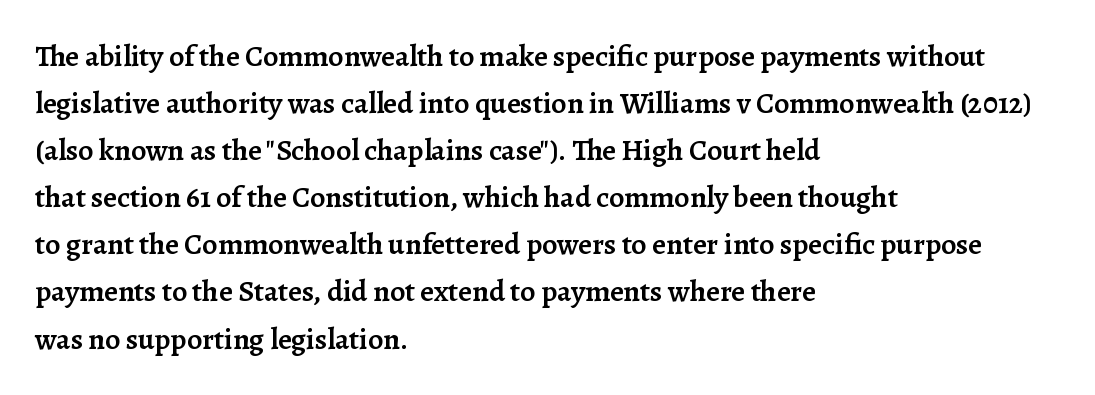
The image shows 30 px semibold serif type, upright; set left-aligned, normal line spacing (1.57x), normal letter spacing, not underlined; low stroke contrast and a medium x-height.
